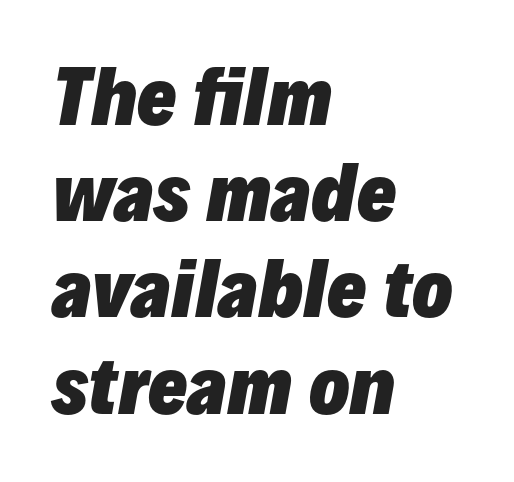
The image shows 74 px heavy type, italic (leaning right); set left-aligned, normal line spacing (1.3x), normal letter spacing, not underlined; low stroke contrast and a medium x-height.
